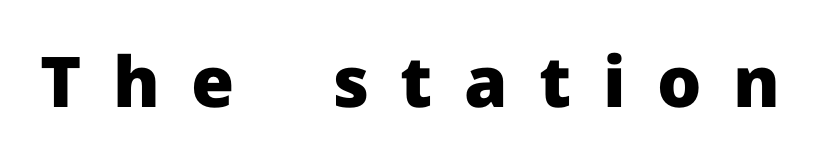
The passage shown is typed in a proportional face where columns would drift. Students, this is bold: see how much ink each stroke carries. Letterform terminals end flat and unadorned throughout the passage. Letters rest on an invisible, unmarked baseline.
